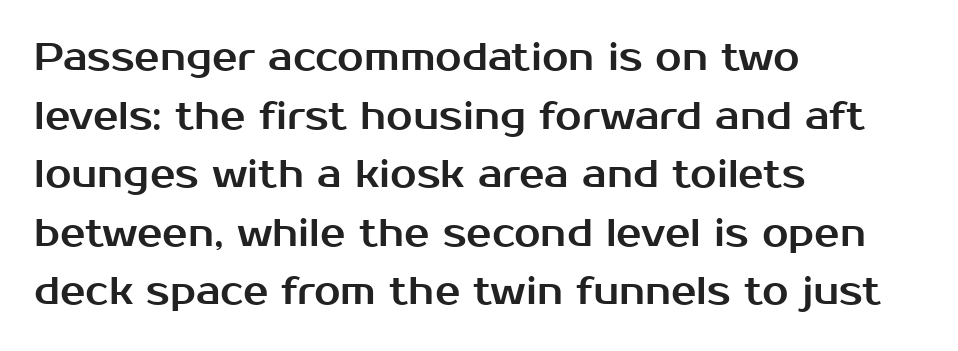
Q: Is the text italic (slanted)? A: No, it is upright.
Q: Is the typeface a serif or a sans-serif typeface? A: Sans-serif.
Q: Is the text underlined? A: No.
Q: How is the paragraph aligned? A: Left-aligned.
Q: Is the spacing between letters normal or unusually wide? A: Normal.
Q: Is the spacing between lines tight, normal or loose? A: Normal.
Q: Width (condensed, normal, or wide)? A: Normal.
Q: Stroke contrast? A: Medium.
Q: x-height? A: Medium.
Q: Monospaced? A: No.
